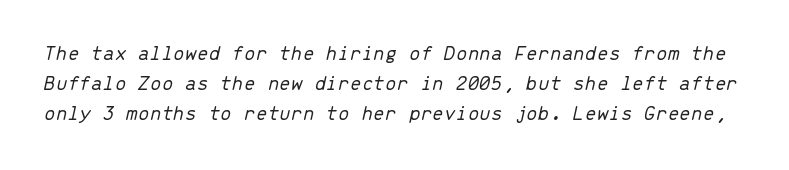
Compared with typical body copy, the letter spacing here is the same. The face used here has a pronounced slope to its letters. This sample keeps an unexceptional amount of space between lines. No extra ink here — the face is not bold.
